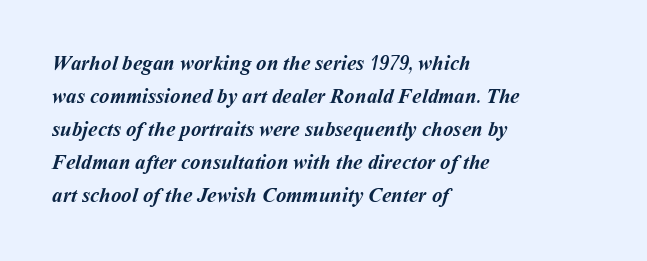
{"bold": "yes", "underline": "no", "align": "left", "line_spacing": "normal", "line_spacing_ratio": 1.57, "letter_spacing": "normal", "letter_spacing_em": 0.0, "glyph_px": 21}
